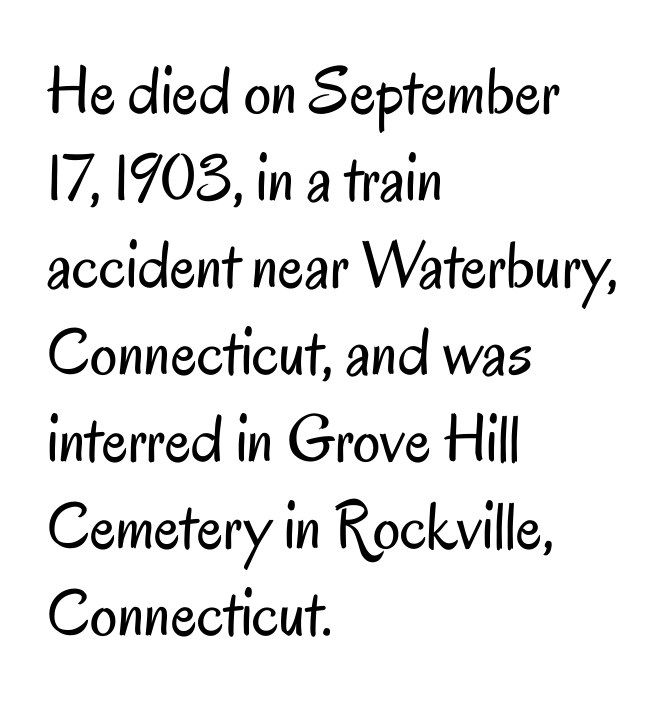
This reads as an unemphasized weight, regular at the heaviest. Teacher's note: observe the even left margin — that is flush-left alignment. In terms of leading, this rendering sits right in the middle. Only glyphs here, with clear space below each row.
